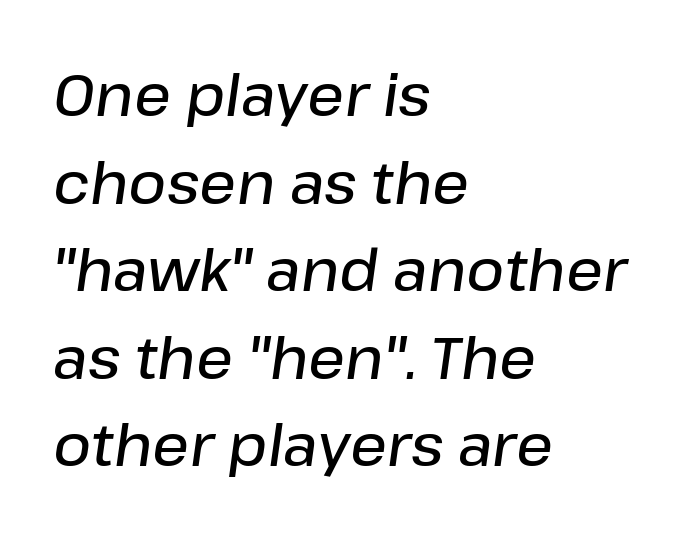
The image shows 58 px semibold type, italic (leaning right); set left-aligned, normal line spacing (1.51x), normal letter spacing, not underlined; low stroke contrast and a medium x-height.
